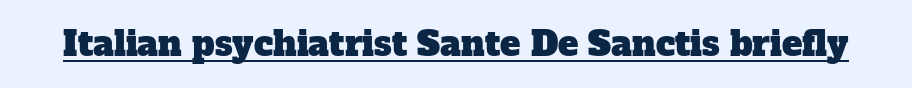
Q: Is the typeface a serif or a sans-serif typeface? A: Serif.
Q: Is the text underlined? A: Yes.
Q: Is the spacing between letters normal or unusually wide? A: Normal.
Q: Width (condensed, normal, or wide)? A: Normal.
Q: Stroke contrast? A: Low.
Q: x-height? A: Medium.
Q: Monospaced? A: No.
